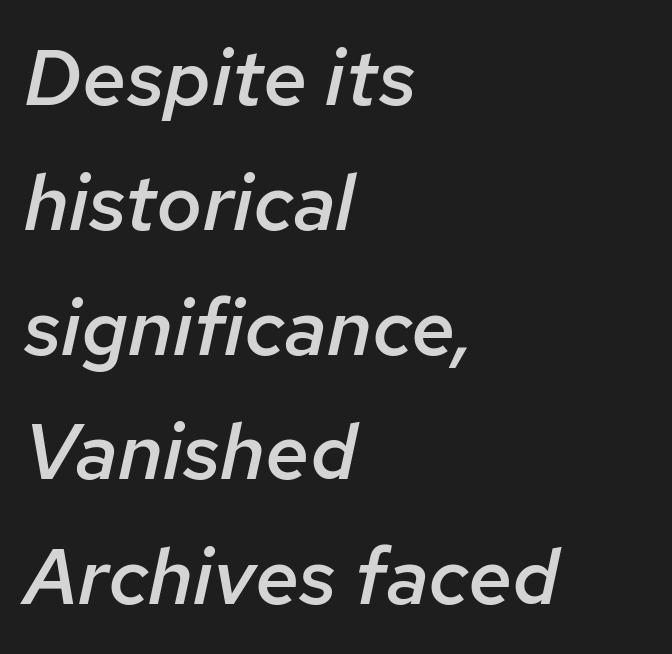
A fair bit of extra ink — the face is semibold, not bold. Spacing between characters is what you'd get straight out of the box. Italic: yes, the glyphs are oblique. Quick note: underline off. Layout note: lines flush left. Normally led — the rows are evenly, conventionally spaced.
